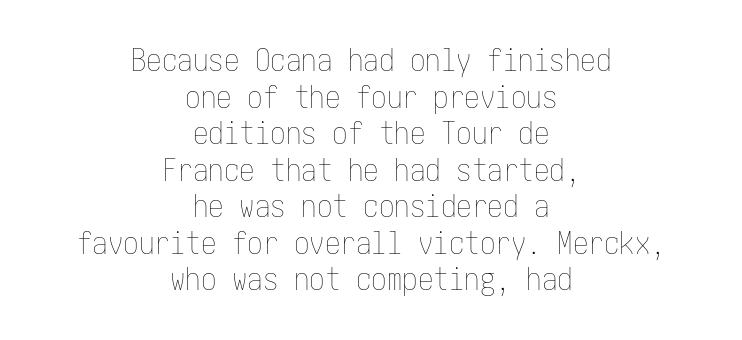
Spacing between characters is what you'd get straight out of the box. Leftover space on each line is divided equally before and after the words. Weight: regular or lighter. Type without underlining. If you drew a line through each stem, it would be perfectly vertical.
